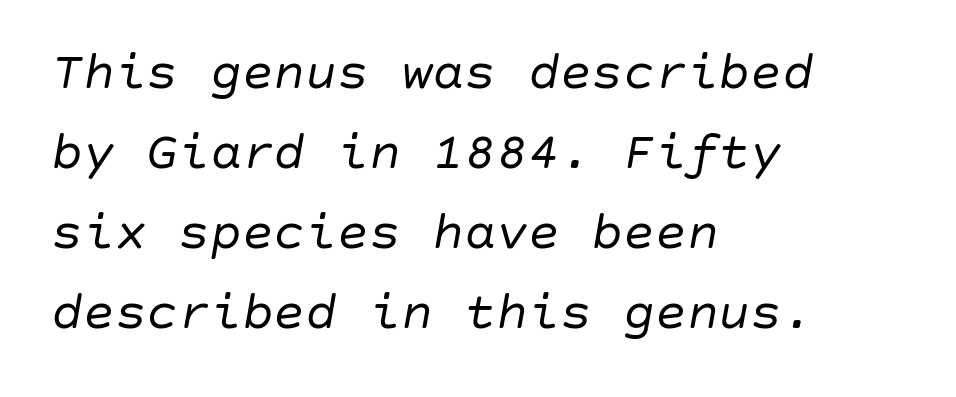
Honestly, the row spacing looks completely unremarkable. Bare-footed words on every line. Default kerning and tracking; the words read as compact shapes. Caption: multi-line text, flush left, ragged right.
